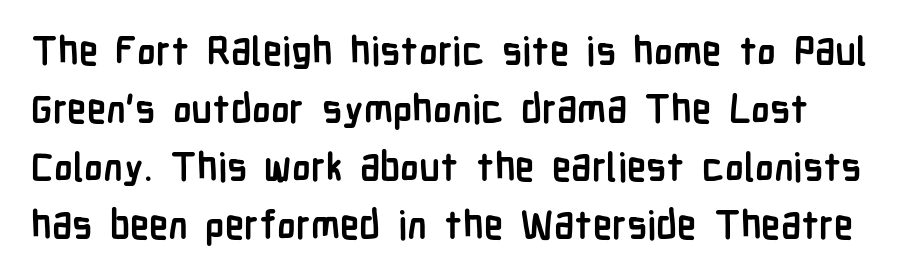
{"serif": "no", "italic": "no", "bold": "yes", "weight": "semibold", "width": "condensed", "stroke_contrast": "low", "x_height": "medium", "monospaced": "no", "underline": "no", "line_spacing": "normal", "line_spacing_ratio": 1.49, "letter_spacing": "normal", "letter_spacing_em": 0.0, "glyph_px": 39}
